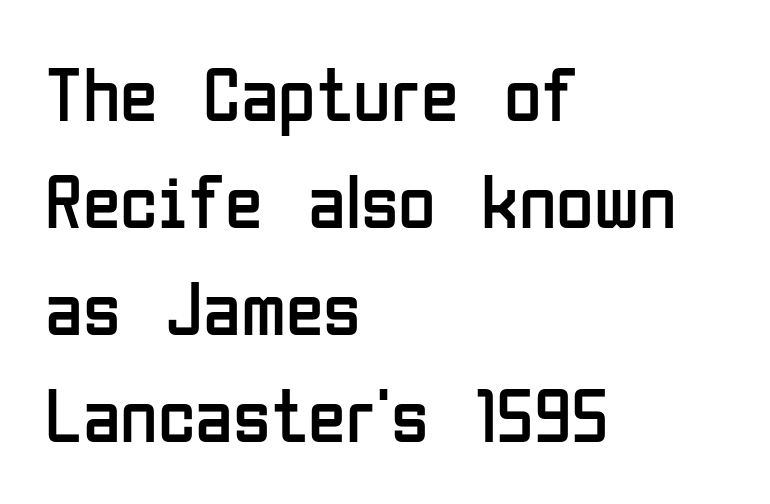
The image shows 77 px regular-weight, condensed sans-serif type, upright; set left-aligned, normal line spacing (1.39x), normal letter spacing, not underlined; low stroke contrast and a medium x-height.
